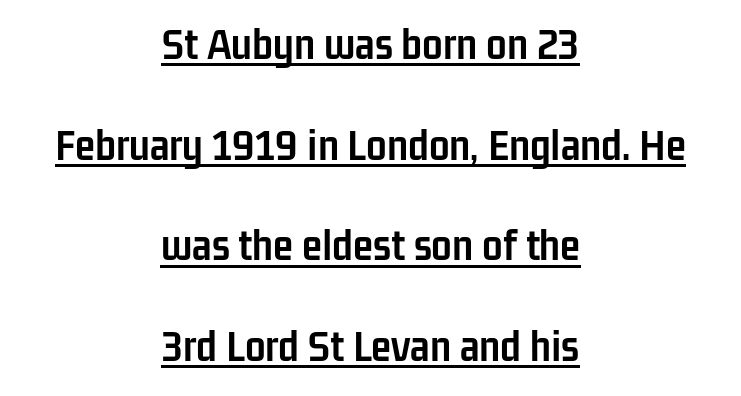
Q: Is the text bold? A: Yes.
Q: Is the text italic (slanted)? A: No, it is upright.
Q: Is the typeface a serif or a sans-serif typeface? A: Sans-serif.
Q: Is the text underlined? A: Yes.
Q: How is the paragraph aligned? A: Centered.
Q: Is the spacing between letters normal or unusually wide? A: Normal.
Q: Is the spacing between lines tight, normal or loose? A: Loose.
Q: Width (condensed, normal, or wide)? A: Condensed.
Q: Stroke contrast? A: Low.
Q: x-height? A: Medium.
Q: Monospaced? A: No.
